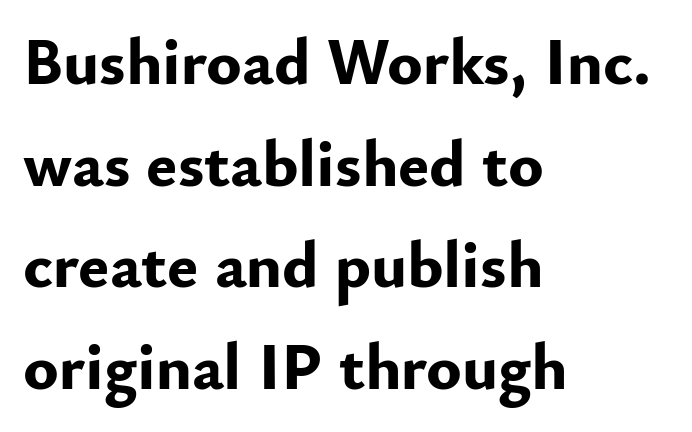
Q: Is the text bold? A: Yes.
Q: Is the text italic (slanted)? A: No, it is upright.
Q: Is the typeface a serif or a sans-serif typeface? A: Sans-serif.
Q: Is the text underlined? A: No.
Q: How is the paragraph aligned? A: Left-aligned.
Q: Is the spacing between letters normal or unusually wide? A: Normal.
Q: Is the spacing between lines tight, normal or loose? A: Normal.
Q: Width (condensed, normal, or wide)? A: Normal.
Q: Stroke contrast? A: Low.
Q: x-height? A: Small.
Q: Monospaced? A: No.
